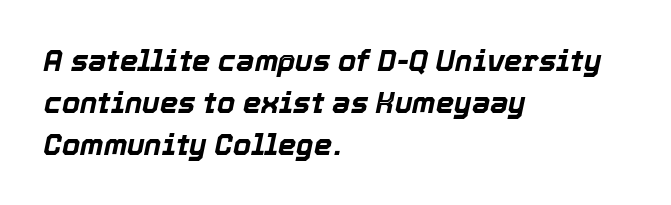
Q: Is the text bold? A: Yes.
Q: Is the text italic (slanted)? A: Yes, it leans right by about 12 degrees.
Q: Is the text underlined? A: No.
Q: How is the paragraph aligned? A: Left-aligned.
Q: Is the spacing between letters normal or unusually wide? A: Normal.
Q: Is the spacing between lines tight, normal or loose? A: Normal.
Q: Width (condensed, normal, or wide)? A: Normal.
Q: x-height? A: Medium.
Q: Monospaced? A: No.
